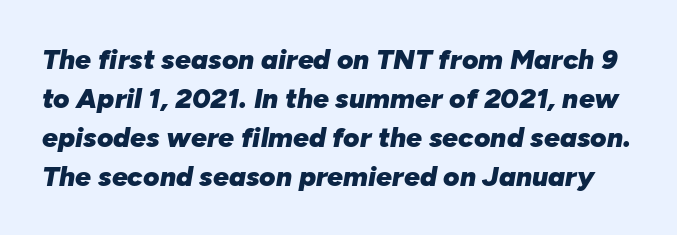
This sample has the flowing, uneven cadence of proportional lettering. The strokes are fattened all the way to bold. Quick note: italic. Letter spacing: default. Leading: standard. Underlining? Definitely not there.
